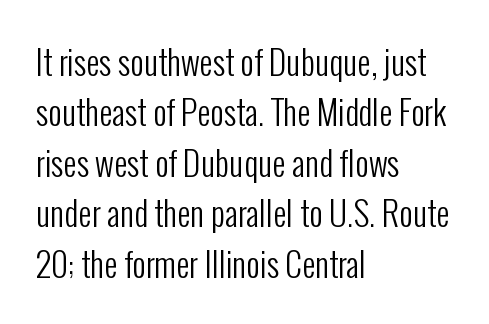
The image shows 33 px regular-weight, condensed sans-serif type, upright; set left-aligned, normal line spacing (1.53x), normal letter spacing, not underlined; low stroke contrast and a medium x-height.
